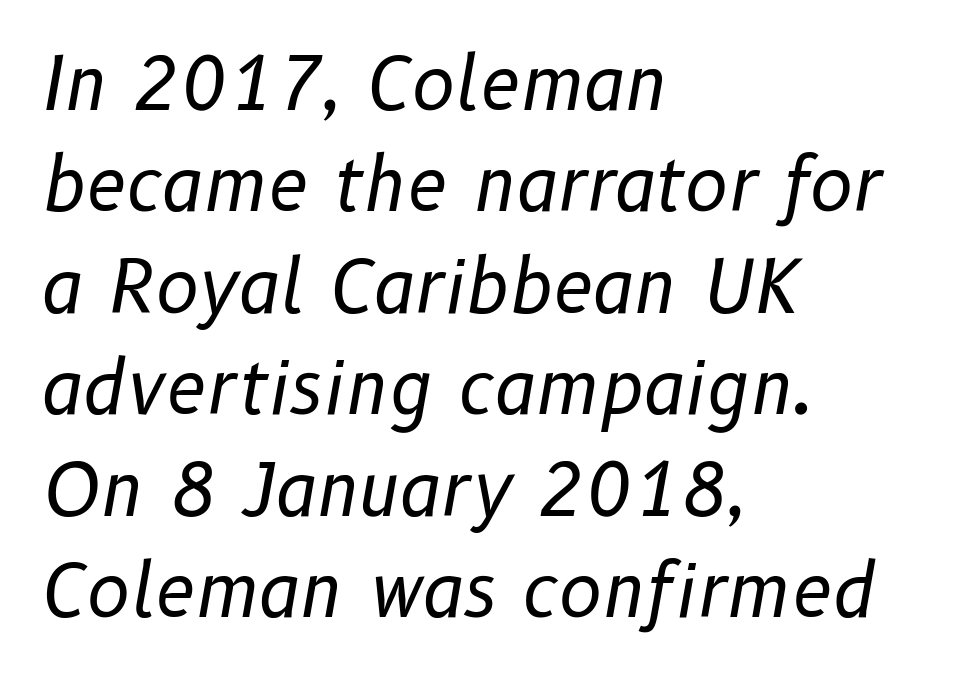
Caption: face not bold, strokes unweighted. This sample has the flowing, uneven cadence of proportional lettering. Line spacing here is normal. Line beginnings align vertically; line endings do not. Honestly, there is no underline to notice here at all. Looking at the ascenders, they clearly lean.
